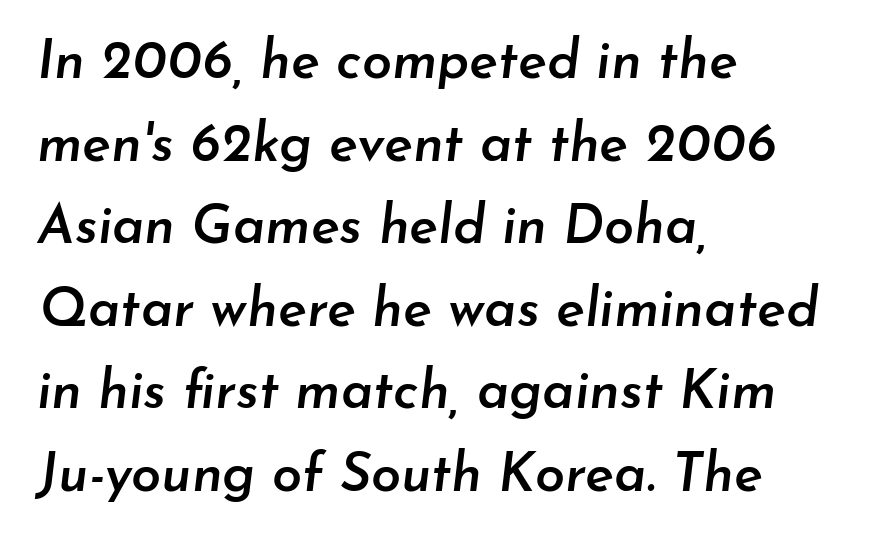
The image shows 54 px semibold type, italic (leaning right); set left-aligned, normal line spacing (1.53x), normal letter spacing, not underlined; low stroke contrast and a small x-height.
